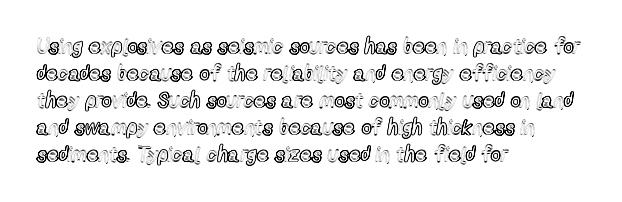
{"underline": "no", "align": "left", "line_spacing": "normal", "line_spacing_ratio": 1.28, "letter_spacing": "normal", "letter_spacing_em": 0.0, "glyph_px": 21}
